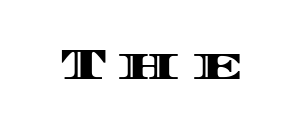
Q: Is the text italic (slanted)? A: No, it is upright.
Q: Is the text underlined? A: No.
Q: Is the spacing between letters normal or unusually wide? A: Unusually wide.
Q: Width (condensed, normal, or wide)? A: Wide.
Q: x-height? A: Large.
Q: Monospaced? A: No.
